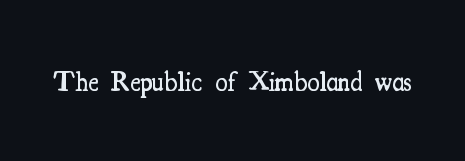
{"italic": "no", "bold": "semi", "underline": "no", "letter_spacing": "normal", "letter_spacing_em": 0.0, "glyph_px": 27}
